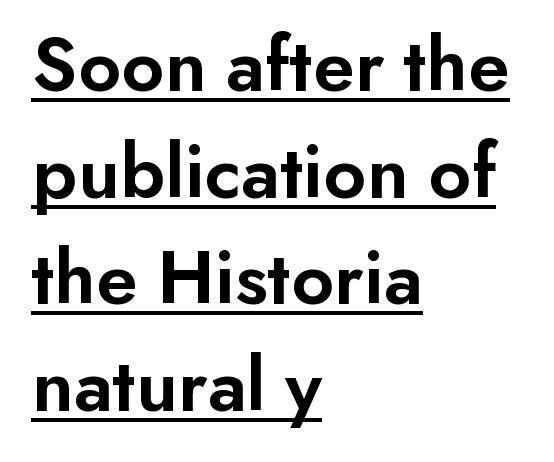
The image shows 79 px semibold sans-serif type, upright; set left-aligned, normal line spacing (1.35x), normal letter spacing, underlined; low stroke contrast and a small x-height.
